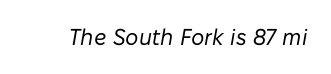
The image shows 23 px text type, italic (leaning right); set normal letter spacing, not underlined.
